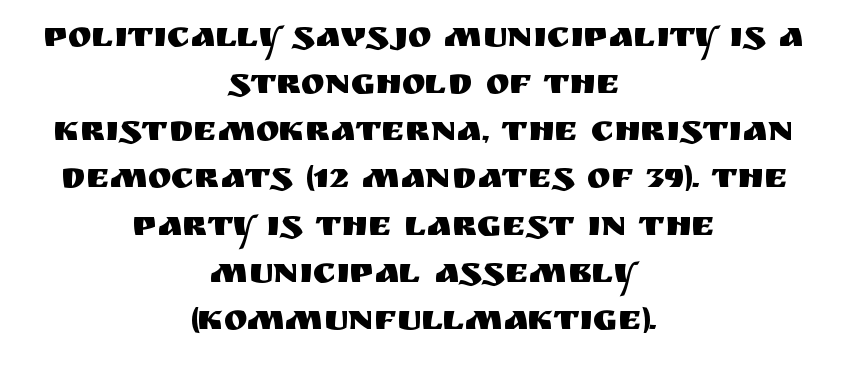
The image shows 36 px sans-serif type, upright; set centered, normal line spacing (1.31x), normal letter spacing, not underlined; medium stroke contrast and a large x-height.
